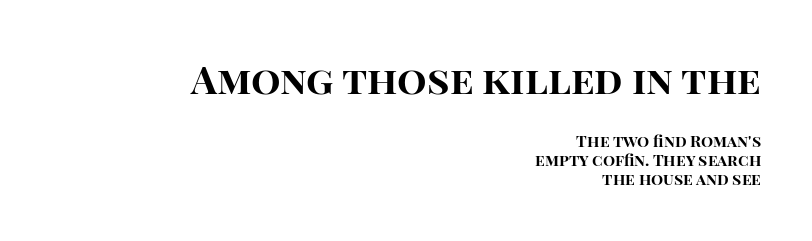
{"serif": "no", "italic": "no", "bold": "yes", "weight": "bold", "width": "normal", "stroke_contrast": "high", "x_height": "large", "monospaced": "no", "underline": "no", "align": "right", "line_spacing_ratio": 1.19, "letter_spacing": "normal", "letter_spacing_em": 0.0, "larger_block": "first", "size_ratio": 2.44, "glyph_px": 39}
